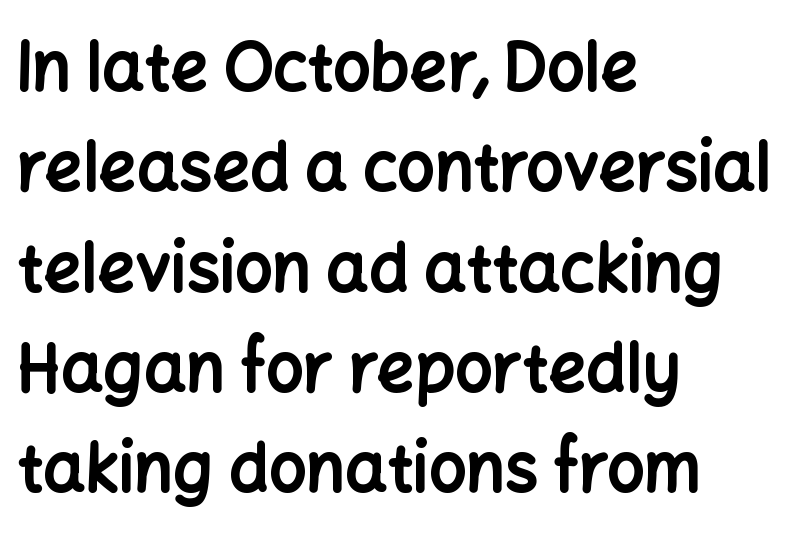
{"serif": "no", "italic": "no", "bold": "yes", "weight": "bold", "width": "normal", "stroke_contrast": "low", "x_height": "medium", "monospaced": "no", "underline": "no", "align": "left", "line_spacing": "normal", "line_spacing_ratio": 1.52, "letter_spacing": "normal", "letter_spacing_em": 0.0, "glyph_px": 66}
